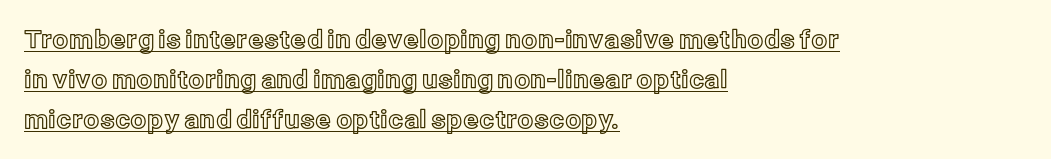
Tracking here is standard; glyphs follow each other at the usual distance. Tall strokes in this sample are plumb rather than angled. Reading down the block, your eye returns to a fixed left position each line. Check the space under the baseline: a stroke is drawn there.
